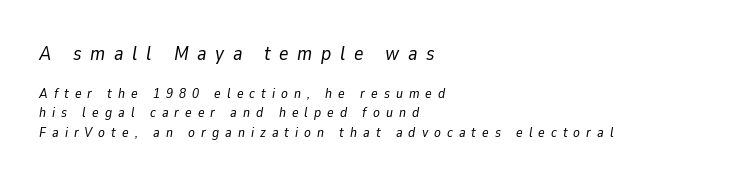
The image shows 20 px text type, italic (leaning right); set left-aligned, normal line spacing (1.39x), unusually wide letter spacing (+0.43 em), not underlined; the first (top) block is 1.43x larger.
